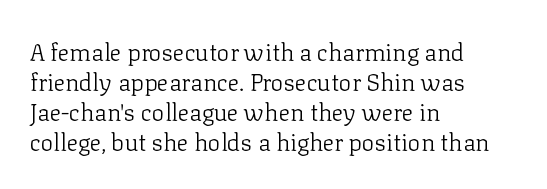
{"italic": "no", "bold": "no", "underline": "no", "align": "left", "line_spacing": "normal", "line_spacing_ratio": 1.25, "letter_spacing": "normal", "letter_spacing_em": 0.0, "glyph_px": 24}
